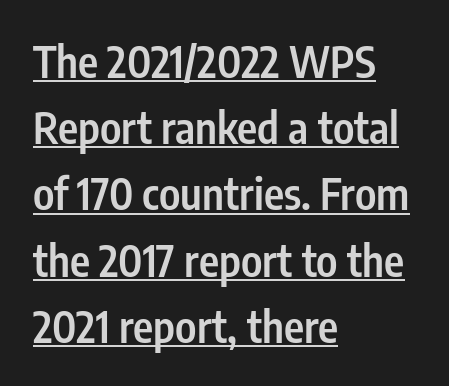
The typeface chosen for these lines omits serifs. Caption: lettering with a line underneath. Notice the strokes are somewhat thickened but not fully heavy: this is a semibold. A typesetter would call this proportional, since set widths differ per character. One glance says typical: line gaps are just what's usual.
